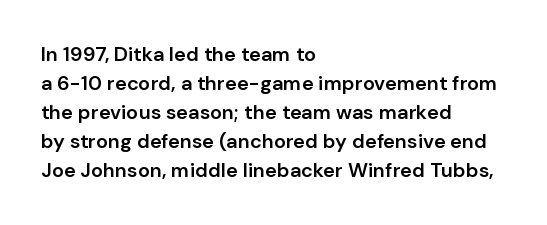
The image shows 20 px text type, upright; set left-aligned, normal line spacing (1.45x), normal letter spacing, not underlined.
